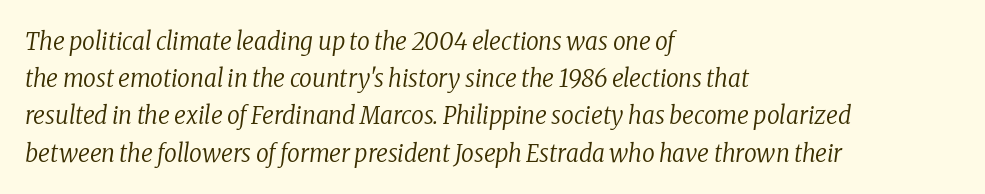
{"italic": "yes", "lean": "right", "slant_degrees": 8, "bold": "no", "underline": "no", "align": "left", "line_spacing": "normal", "line_spacing_ratio": 1.49, "letter_spacing": "normal", "letter_spacing_em": 0.0, "glyph_px": 25}
